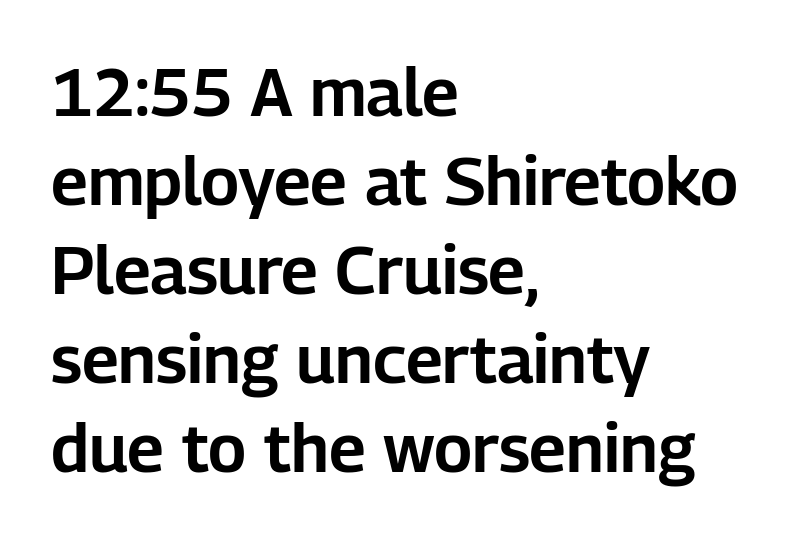
{"serif": "no", "italic": "no", "width": "normal", "stroke_contrast": "low", "x_height": "medium", "monospaced": "no", "underline": "no", "align": "left", "line_spacing": "normal", "line_spacing_ratio": 1.33, "letter_spacing": "normal", "letter_spacing_em": 0.0, "glyph_px": 67}
